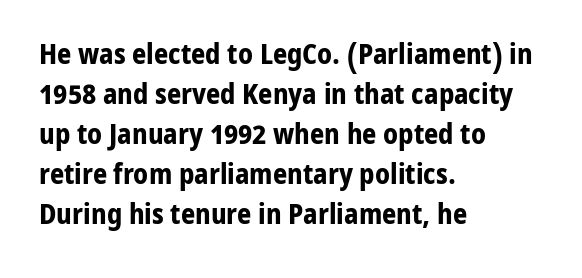
The image shows 28 px bold sans-serif type, upright; set left-aligned, normal line spacing (1.43x), normal letter spacing, not underlined; low stroke contrast and a medium x-height.
